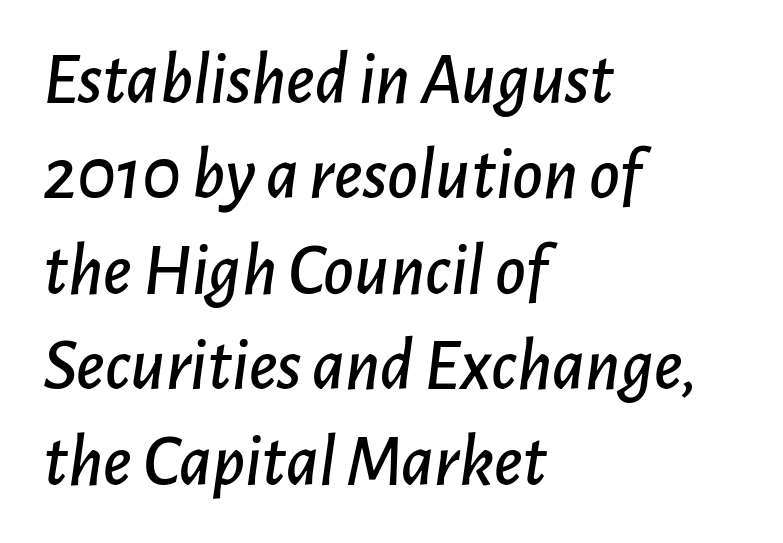
{"italic": "yes", "lean": "right", "slant_degrees": 7, "width": "normal", "stroke_contrast": "low", "x_height": "medium", "monospaced": "no", "underline": "no", "align": "left", "line_spacing": "normal", "line_spacing_ratio": 1.29, "letter_spacing": "normal", "letter_spacing_em": 0.0, "glyph_px": 74}
